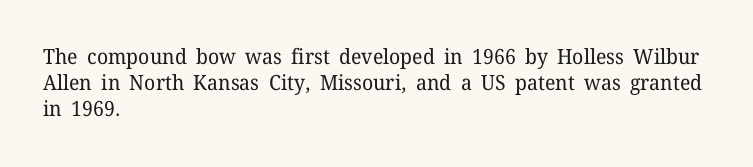
The image shows 21 px text type, upright; set left-aligned, line spacing 1.24x, normal letter spacing, not underlined.
